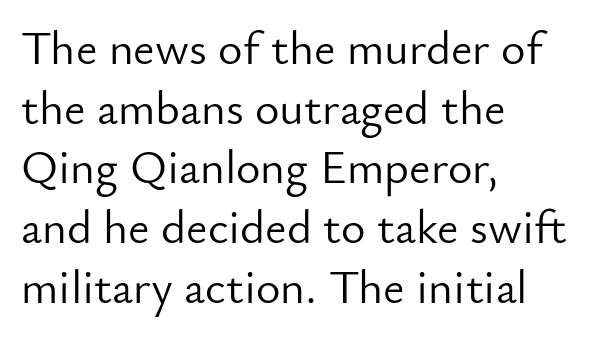
Q: Is the text bold? A: No.
Q: Is the text italic (slanted)? A: No, it is upright.
Q: Is the typeface a serif or a sans-serif typeface? A: Sans-serif.
Q: Is the text underlined? A: No.
Q: How is the paragraph aligned? A: Left-aligned.
Q: Is the spacing between letters normal or unusually wide? A: Normal.
Q: Is the spacing between lines tight, normal or loose? A: Normal.
Q: Width (condensed, normal, or wide)? A: Normal.
Q: Stroke contrast? A: Low.
Q: x-height? A: Small.
Q: Monospaced? A: No.
